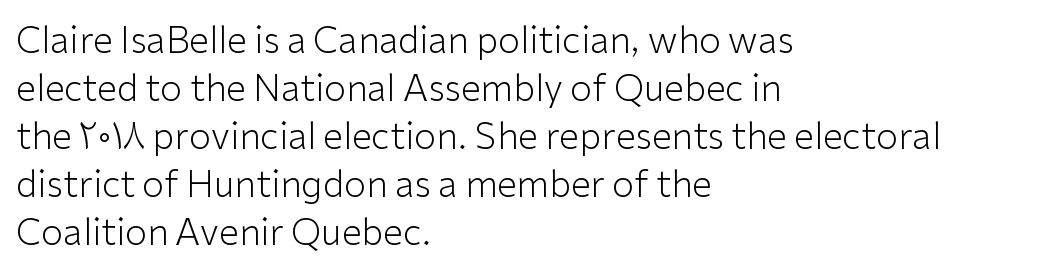
{"serif": "no", "italic": "no", "bold": "no", "weight": "light", "width": "normal", "stroke_contrast": "low", "x_height": "medium", "monospaced": "no", "underline": "no", "align": "left", "line_spacing": "normal", "line_spacing_ratio": 1.33, "letter_spacing": "normal", "letter_spacing_em": 0.0, "glyph_px": 36}
